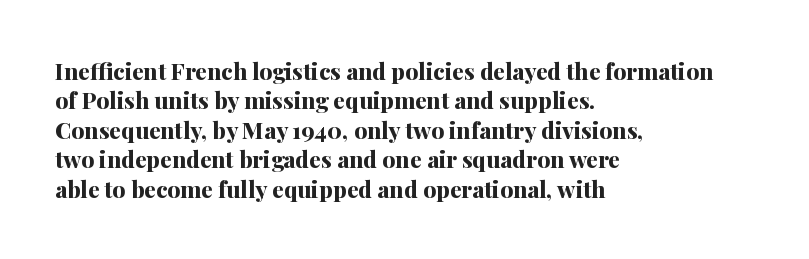
Q: Is the text bold? A: Yes.
Q: Is the text italic (slanted)? A: No, it is upright.
Q: Is the text underlined? A: No.
Q: How is the paragraph aligned? A: Left-aligned.
Q: Is the spacing between letters normal or unusually wide? A: Normal.
Q: Is the spacing between lines tight, normal or loose? A: Normal.
